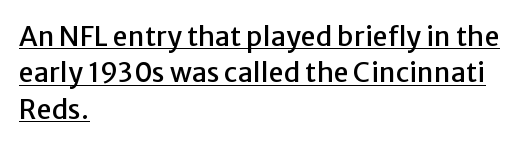
Q: Is the text italic (slanted)? A: No, it is upright.
Q: Is the text underlined? A: Yes.
Q: How is the paragraph aligned? A: Left-aligned.
Q: Is the spacing between letters normal or unusually wide? A: Normal.
Q: Is the spacing between lines tight, normal or loose? A: Normal.
